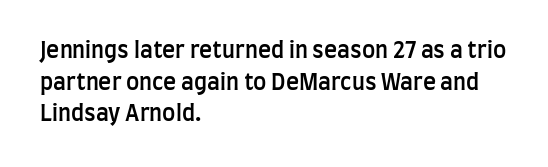
The image shows 22 px text type, upright; set left-aligned, normal line spacing (1.44x), normal letter spacing, not underlined.
